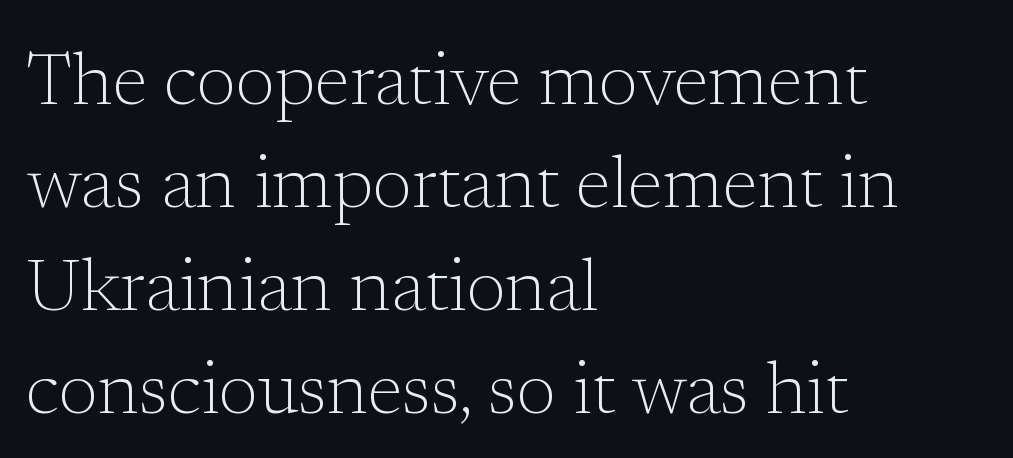
Q: Is the text bold? A: No.
Q: Is the text italic (slanted)? A: No, it is upright.
Q: Is the typeface a serif or a sans-serif typeface? A: Serif.
Q: Is the text underlined? A: No.
Q: How is the paragraph aligned? A: Left-aligned.
Q: Is the spacing between letters normal or unusually wide? A: Normal.
Q: Is the spacing between lines tight, normal or loose? A: Normal.
Q: Width (condensed, normal, or wide)? A: Normal.
Q: Stroke contrast? A: Low.
Q: x-height? A: Medium.
Q: Monospaced? A: No.
